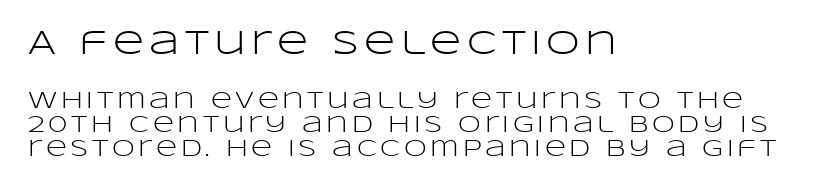
Q: Is the text bold? A: No.
Q: Is the text italic (slanted)? A: No, it is upright.
Q: Is the typeface a serif or a sans-serif typeface? A: Sans-serif.
Q: Is the text underlined? A: No.
Q: How is the paragraph aligned? A: Left-aligned.
Q: Is the spacing between lines tight, normal or loose? A: Tight.
Q: Which block of text is set in a larger size, the first (top) or the second (bottom)? A: The first (top) one.
Q: Width (condensed, normal, or wide)? A: Wide.
Q: Stroke contrast? A: Low.
Q: x-height? A: Large.
Q: Monospaced? A: No.
